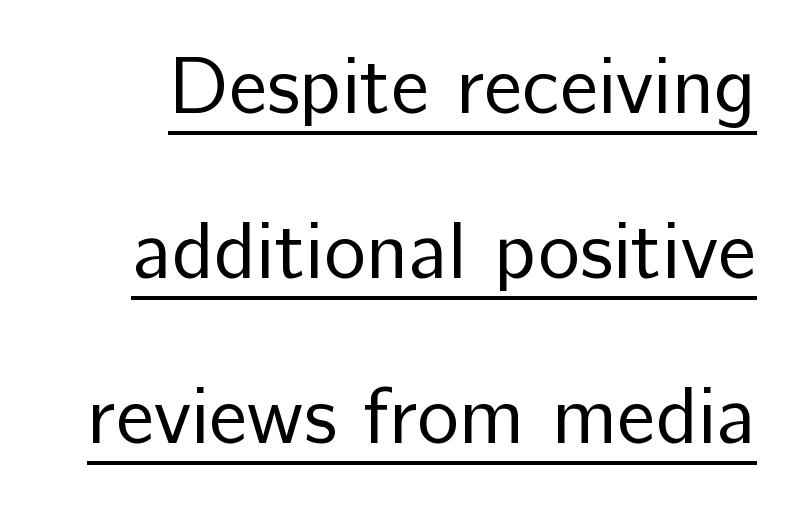
Q: Is the text bold? A: No.
Q: Is the text italic (slanted)? A: No, it is upright.
Q: Is the typeface a serif or a sans-serif typeface? A: Sans-serif.
Q: Is the text underlined? A: Yes.
Q: Is the spacing between letters normal or unusually wide? A: Normal.
Q: Is the spacing between lines tight, normal or loose? A: Loose.
Q: Width (condensed, normal, or wide)? A: Normal.
Q: Stroke contrast? A: Low.
Q: x-height? A: Medium.
Q: Monospaced? A: No.
